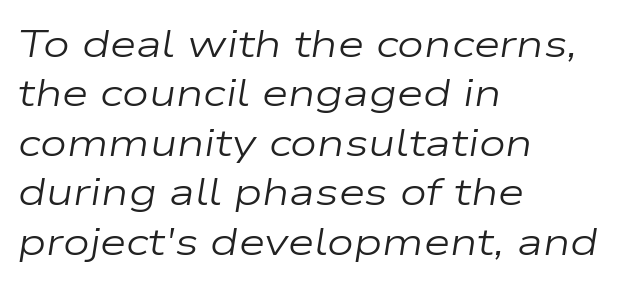
{"italic": "yes", "lean": "right", "slant_degrees": 9, "bold": "no", "weight": "regular", "width": "wide", "stroke_contrast": "low", "x_height": "medium", "monospaced": "no", "underline": "no", "align": "left", "line_spacing": "normal", "line_spacing_ratio": 1.3, "letter_spacing": "normal", "letter_spacing_em": 0.0, "glyph_px": 38}
